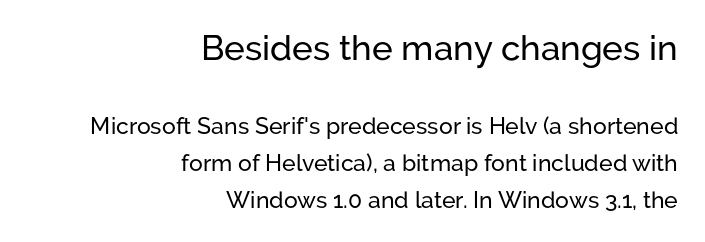
Q: Is the text italic (slanted)? A: No, it is upright.
Q: Is the typeface a serif or a sans-serif typeface? A: Sans-serif.
Q: Is the text underlined? A: No.
Q: How is the paragraph aligned? A: Right-aligned.
Q: Is the spacing between letters normal or unusually wide? A: Normal.
Q: Is the spacing between lines tight, normal or loose? A: Normal.
Q: Which block of text is set in a larger size, the first (top) or the second (bottom)? A: The first (top) one.
Q: Width (condensed, normal, or wide)? A: Normal.
Q: Stroke contrast? A: Low.
Q: x-height? A: Medium.
Q: Monospaced? A: No.
